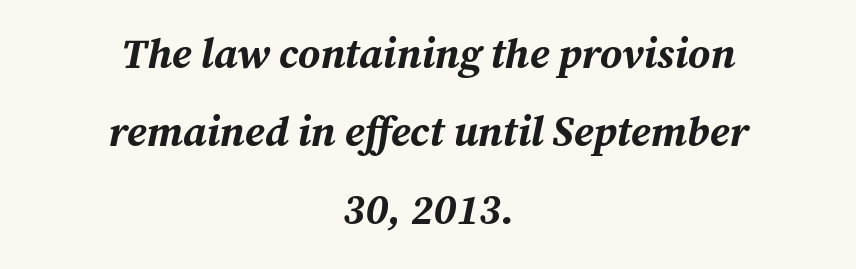
{"italic": "yes", "lean": "right", "slant_degrees": 12, "bold": "yes", "weight": "bold", "width": "normal", "stroke_contrast": "medium", "x_height": "medium", "monospaced": "no", "underline": "no", "align": "center", "line_spacing_ratio": 1.86, "letter_spacing": "normal", "letter_spacing_em": 0.0, "glyph_px": 42}
